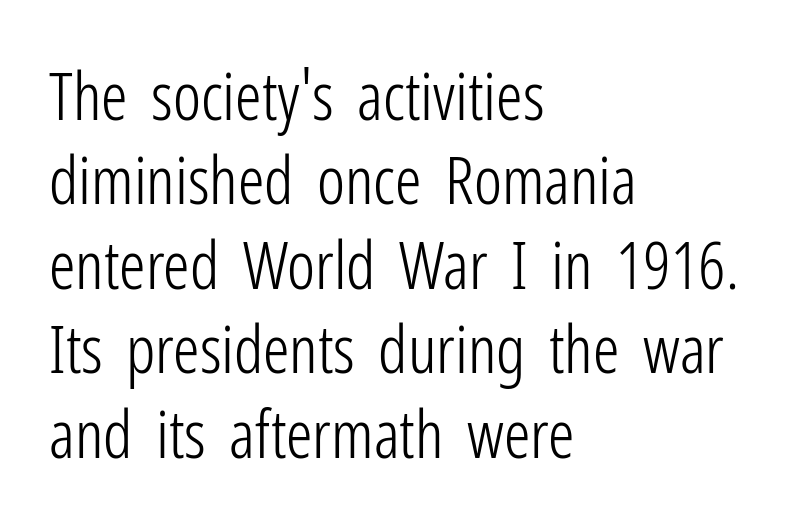
The image shows 66 px light, condensed sans-serif type, upright; set left-aligned, normal line spacing (1.28x), normal letter spacing, not underlined; low stroke contrast and a medium x-height.
